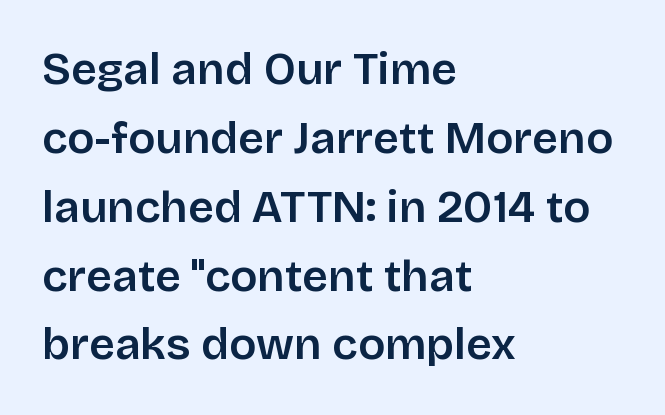
The image shows 45 px sans-serif type, upright; set left-aligned, normal line spacing (1.53x), normal letter spacing, not underlined; low stroke contrast and a large x-height.
